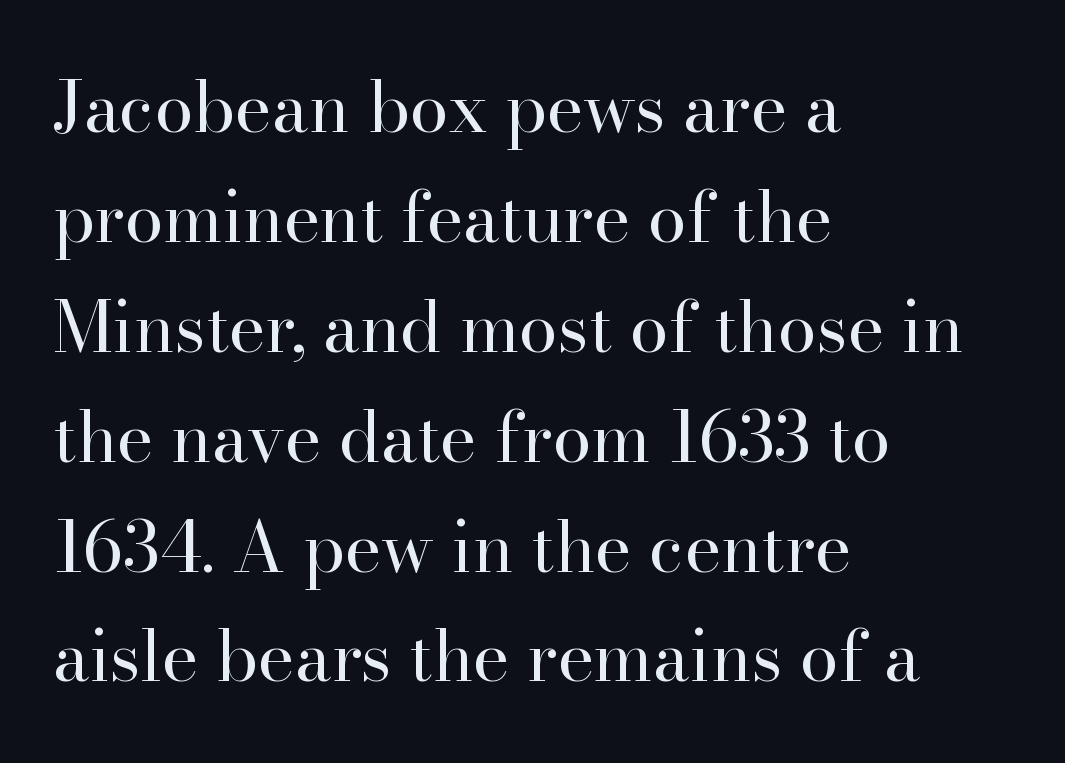
Q: Is the text bold? A: No.
Q: Is the text italic (slanted)? A: No, it is upright.
Q: Is the typeface a serif or a sans-serif typeface? A: Serif.
Q: Is the text underlined? A: No.
Q: How is the paragraph aligned? A: Left-aligned.
Q: Is the spacing between letters normal or unusually wide? A: Normal.
Q: Is the spacing between lines tight, normal or loose? A: Normal.
Q: Width (condensed, normal, or wide)? A: Normal.
Q: Stroke contrast? A: High.
Q: x-height? A: Small.
Q: Monospaced? A: No.
